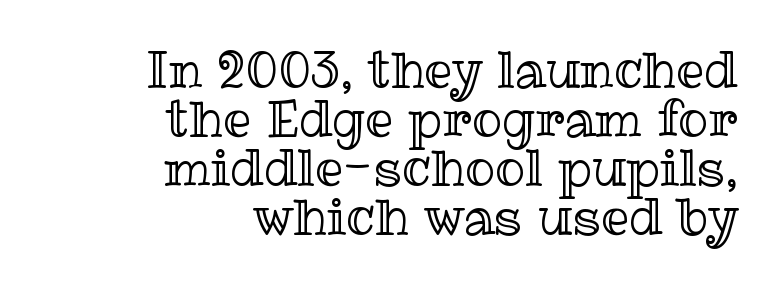
The image shows 50 px text type, upright; set right-aligned, tight line spacing (0.98x), normal letter spacing, not underlined; a medium x-height.
